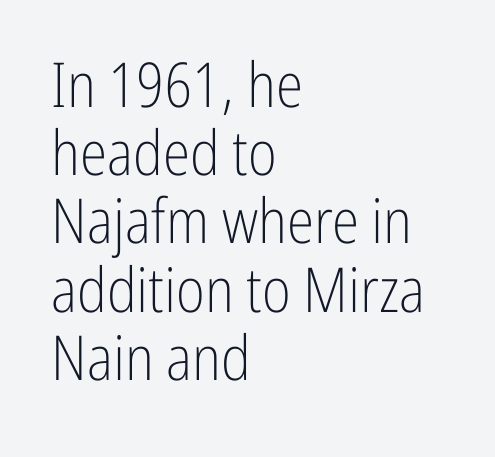
The font sits on the lighter half of the weight spectrum, regular included. Inter-character spacing is left at the font's built-in metrics. Successive baselines arrive quickly, one right under another. Which margin do the lines hug? The left one — the right edge is uneven. Tall strokes in this sample are plumb rather than angled.
